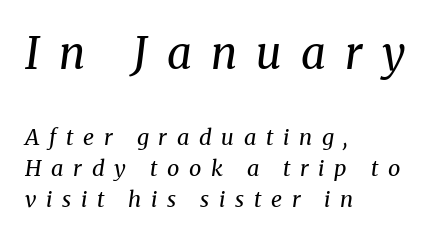
The passage shown is typed in a proportional face where columns would drift. Top chunk: large. Bottom chunk: small. This sample keeps an unexceptional amount of space between lines. When letters slant like this, we call the style italic. Heaviness? Minimal to ordinary, like unemphasized prose. Words appear elongated and porous because spacing is wide.
